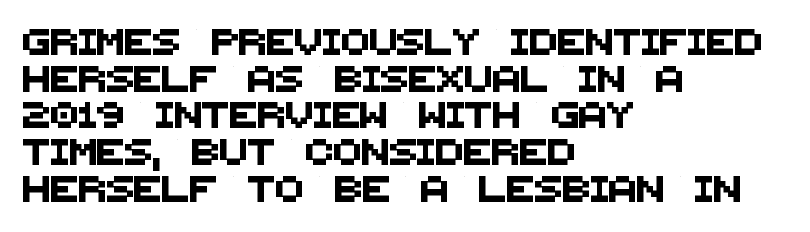
{"underline": "no", "align": "left", "line_spacing": "normal", "line_spacing_ratio": 1.41, "letter_spacing": "normal", "letter_spacing_em": 0.0, "glyph_px": 26}
